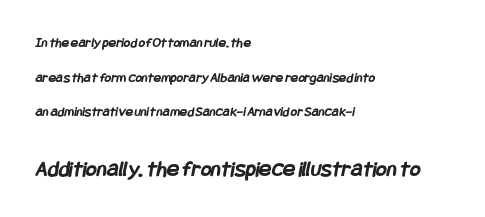
Words appear dense and cohesive because spacing is normal. Notice how the passage keeps a crisp vertical edge on the left only. Typesetter's note — lower block bumped up in size, upper block left smaller. Descenders hang freely into open space. Summary of vertical rhythm: relaxed, with wide interline spacing. The strokes are fattened all the way to bold.
